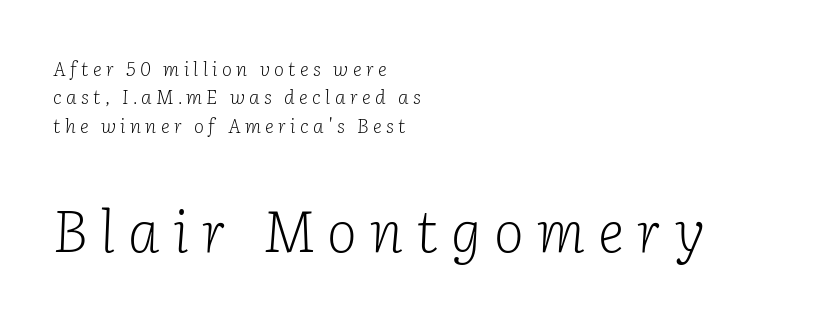
The image shows 57 px light serif type, italic (leaning right); set left-aligned, normal line spacing (1.49x), unusually wide letter spacing (+0.23 em), not underlined; the second (bottom) block is 3.0x larger; low stroke contrast and a medium x-height.
